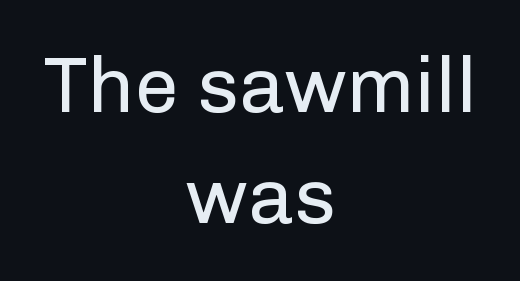
The image shows 78 px regular-weight sans-serif type, upright; set centered, normal line spacing (1.42x), normal letter spacing, not underlined; low stroke contrast and a medium x-height.
